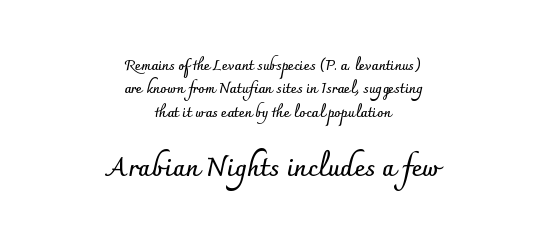
Q: Is the text bold? A: Yes.
Q: Is the text italic (slanted)? A: Yes.
Q: Is the text underlined? A: No.
Q: How is the paragraph aligned? A: Centered.
Q: Is the spacing between letters normal or unusually wide? A: Normal.
Q: Is the spacing between lines tight, normal or loose? A: Normal.
Q: Which block of text is set in a larger size, the first (top) or the second (bottom)? A: The second (bottom) one.
